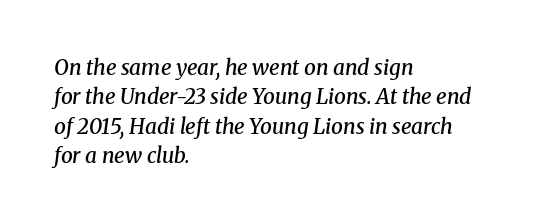
Q: Is the text bold? A: Semi-bold.
Q: Is the text italic (slanted)? A: Yes, it leans right by about 8 degrees.
Q: Is the text underlined? A: No.
Q: How is the paragraph aligned? A: Left-aligned.
Q: Is the spacing between letters normal or unusually wide? A: Normal.
Q: Is the spacing between lines tight, normal or loose? A: Normal.
